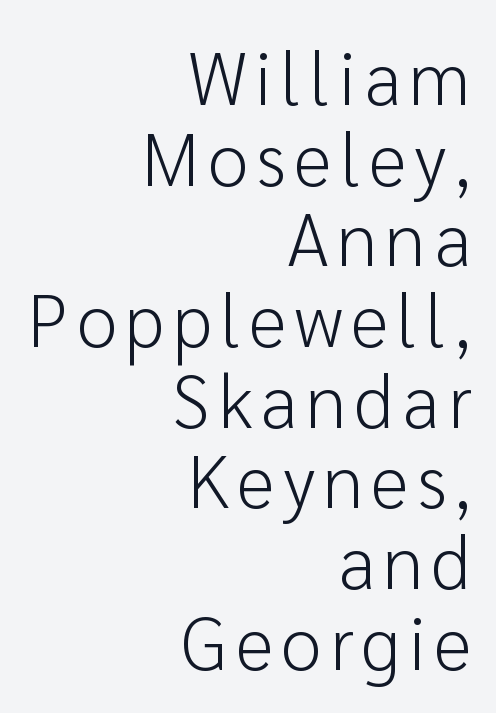
Q: Is the text bold? A: No.
Q: Is the text italic (slanted)? A: No, it is upright.
Q: Is the typeface a serif or a sans-serif typeface? A: Sans-serif.
Q: Is the text underlined? A: No.
Q: How is the paragraph aligned? A: Right-aligned.
Q: Is the spacing between lines tight, normal or loose? A: Tight.
Q: Width (condensed, normal, or wide)? A: Normal.
Q: Stroke contrast? A: Low.
Q: x-height? A: Medium.
Q: Monospaced? A: No.
